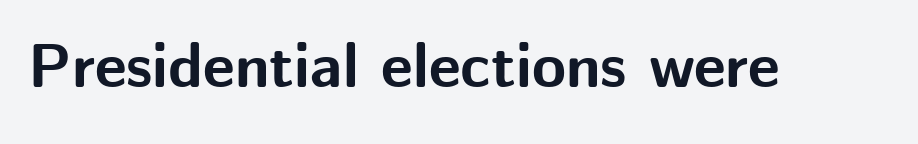
The image shows 62 px bold sans-serif type, upright; set normal letter spacing, not underlined; medium stroke contrast and a medium x-height.
